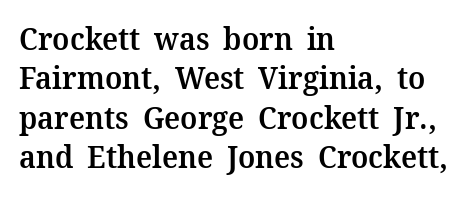
The lettering holds an erect, upright posture throughout. The words here are not underlined. The characters display serif detailing at their extremities. The rendering anchors every line to the left-hand side. Note the varied advance widths — an 'i' is clearly narrower than an 'm'. The strokes are fattened partway — semibold, not bold.
